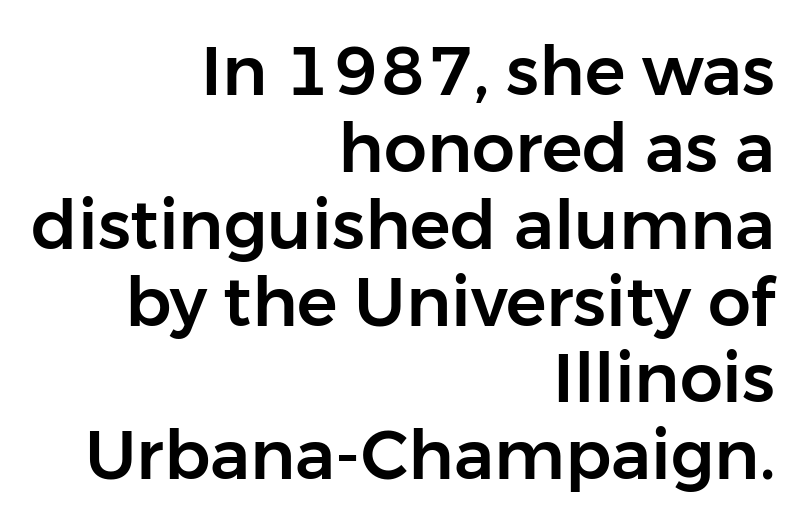
The image shows 68 px sans-serif type, upright; set right-aligned, tight line spacing (1.13x), normal letter spacing, not underlined; low stroke contrast and a medium x-height.
